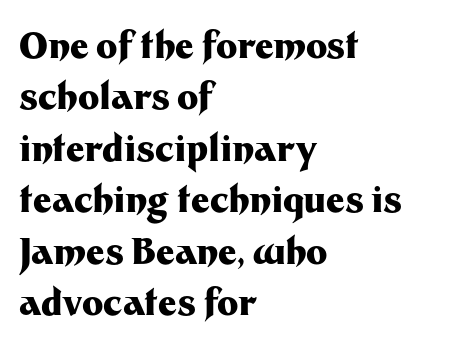
Characters follow at the spacing the type designer built in. Its strokes are broad and dark, the hallmark of bold type. Proportional: the letters do not fall into vertical columns. Beneath every word, the page is bare. A sans-serif font was chosen for this passage.
